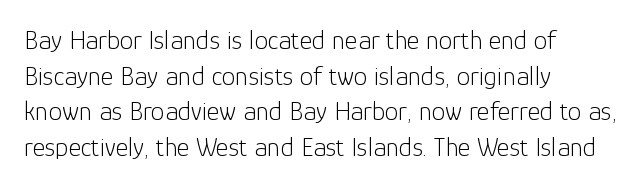
{"italic": "no", "bold": "no", "underline": "no", "align": "left", "line_spacing": "normal", "line_spacing_ratio": 1.32, "letter_spacing": "normal", "letter_spacing_em": 0.0, "glyph_px": 27}
